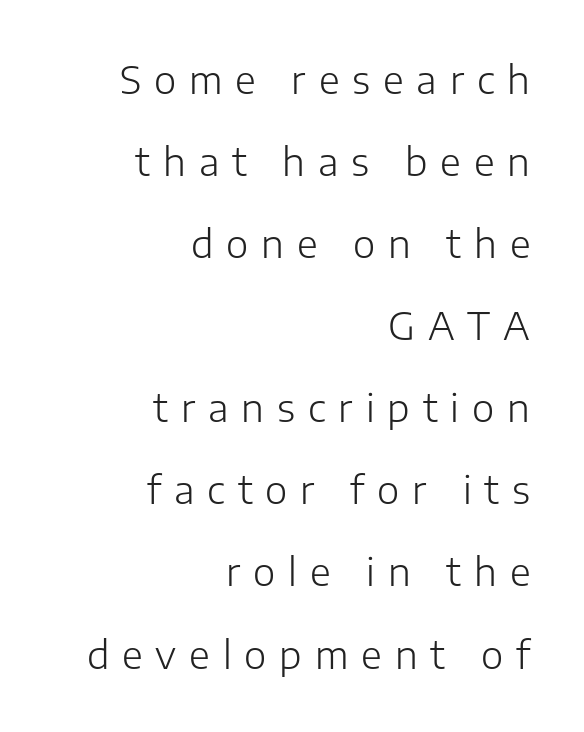
The image shows 38 px light sans-serif type, upright; set right-aligned, loose line spacing (2.16x), unusually wide letter spacing (+0.34 em), not underlined; low stroke contrast and a medium x-height.
